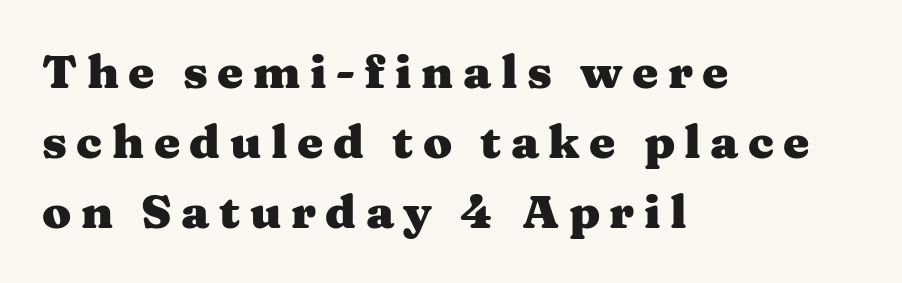
The image shows 47 px heavy, wide serif type, upright; set left-aligned, normal line spacing (1.49x), unusually wide letter spacing (+0.2 em), not underlined; medium stroke contrast and a medium x-height.
